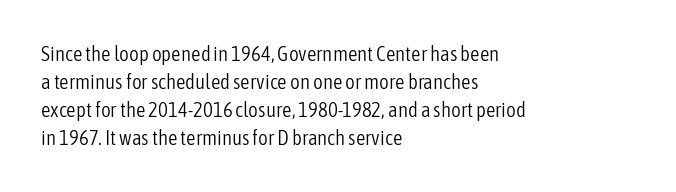
{"italic": "no", "bold": "no", "underline": "no", "align": "left", "line_spacing": "normal", "line_spacing_ratio": 1.34, "letter_spacing": "normal", "letter_spacing_em": 0.0, "glyph_px": 21}
